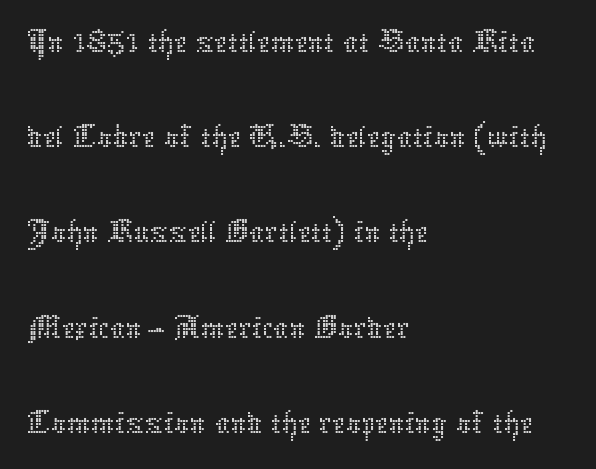
The image shows 75 px thin type, upright; set left-aligned, normal line spacing (1.27x), normal letter spacing, not underlined; low stroke contrast and a medium x-height.
